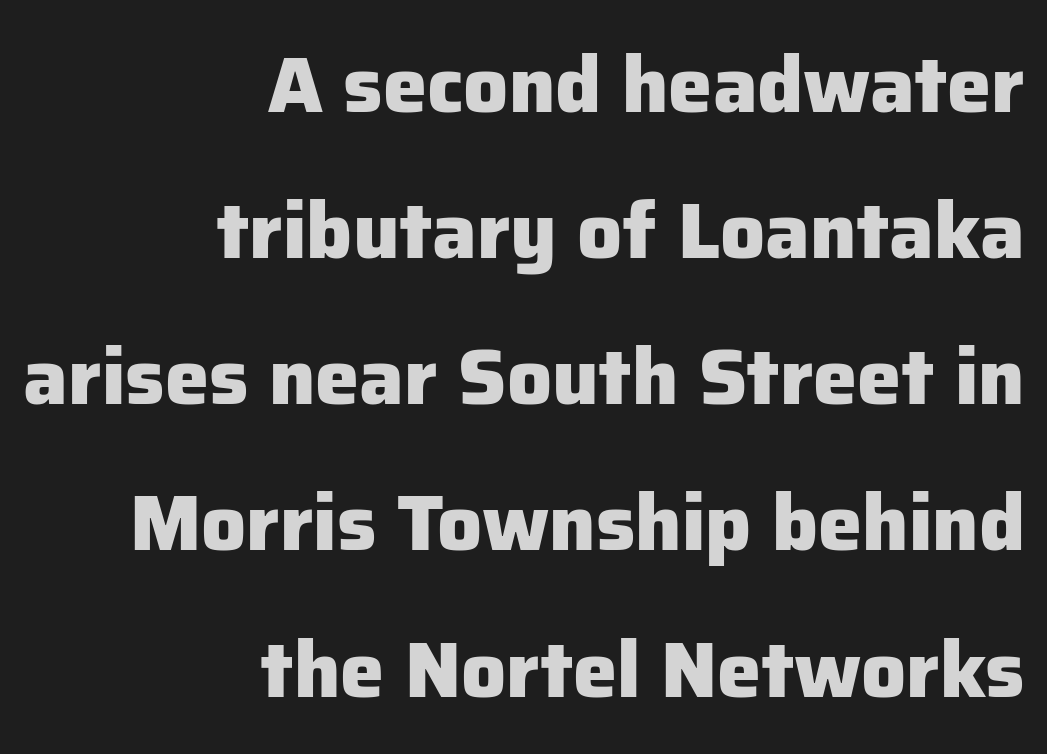
The strip under each line holds only bare page. This sample has the flowing, uneven cadence of proportional lettering. Heft: maximum for text — a bold. One-word summary of the alignment: right. Posture: vertical. Serifs: no, the terminals of the letterforms are clean.
